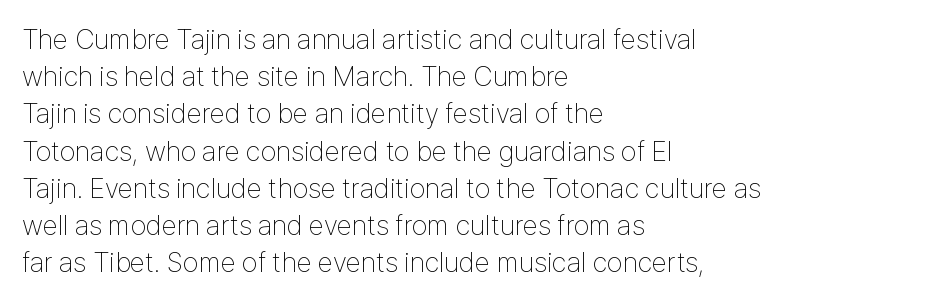
{"serif": "no", "italic": "no", "bold": "no", "weight": "thin", "width": "condensed", "stroke_contrast": "low", "x_height": "medium", "monospaced": "no", "underline": "no", "align": "left", "line_spacing": "normal", "line_spacing_ratio": 1.33, "letter_spacing": "normal", "letter_spacing_em": 0.0, "glyph_px": 28}
